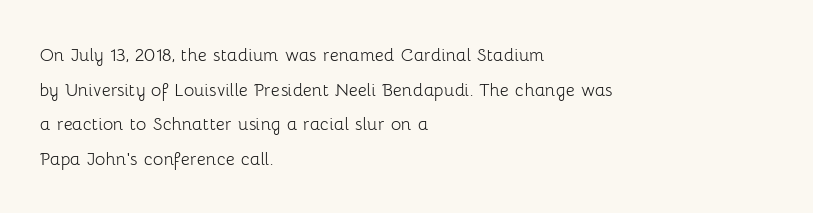
Q: Is the text bold? A: No.
Q: Is the text italic (slanted)? A: No, it is upright.
Q: Is the text underlined? A: No.
Q: How is the paragraph aligned? A: Left-aligned.
Q: Is the spacing between letters normal or unusually wide? A: Normal.
Q: Is the spacing between lines tight, normal or loose? A: Normal.
